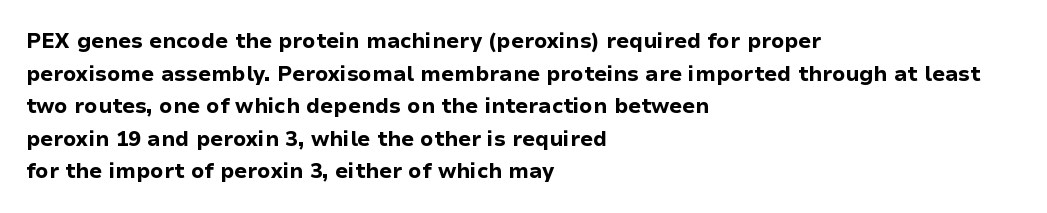
The rendering anchors every line to the left-hand side. In terms of posture, this sample is upright. This sample uses plain, unmodified letter spacing. The gap between lines stays unmarked.
